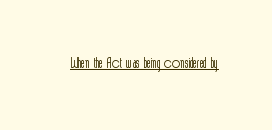
Italic: no, the glyphs are upright roman. You can see a thin bar hugging the bottom of the glyphs. Nothing heavy about these letters — not bold at all. Look at the tracking — it's just the regular setting, nothing added.
